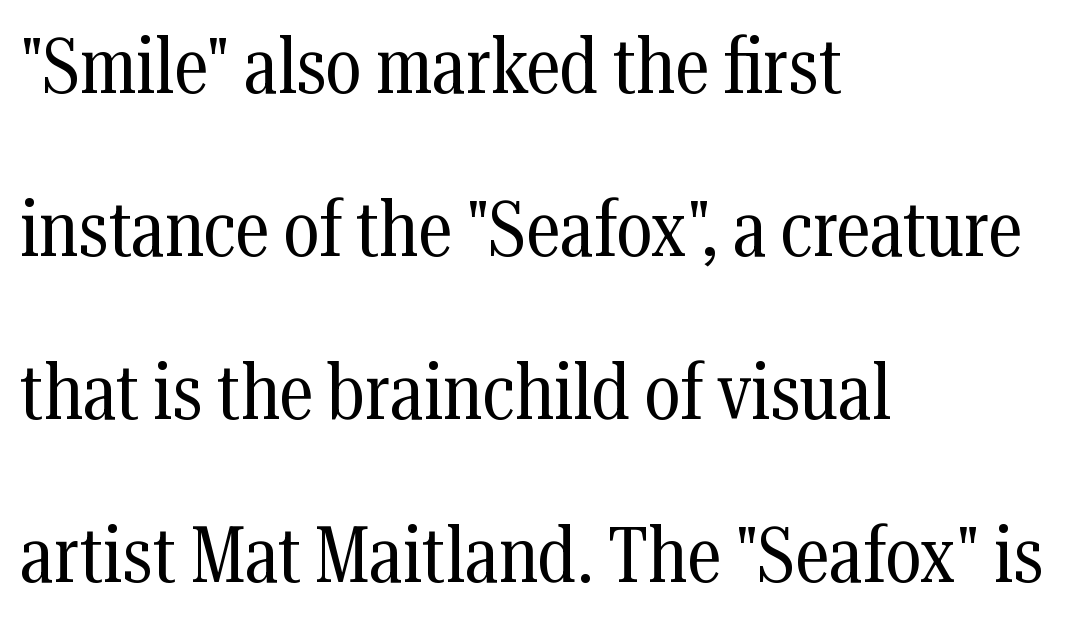
Typographically, this falls in the serif category. This rendering uses left alignment, leaving the right contour irregular. Descenders hang freely into open space. The font is comparable to plain body text, perhaps lighter. There is no visible air inserted between adjacent glyphs.
